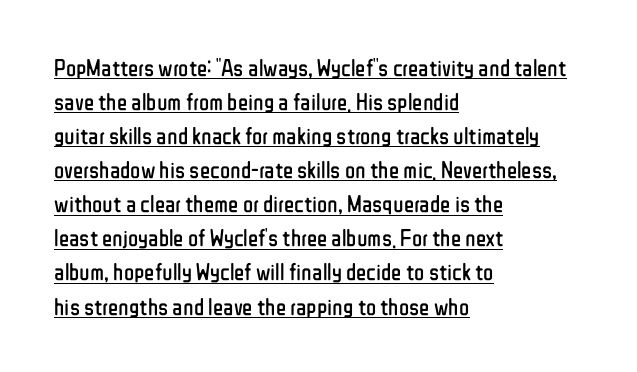
Q: Is the text bold? A: No.
Q: Is the text italic (slanted)? A: No, it is upright.
Q: Is the text underlined? A: Yes.
Q: How is the paragraph aligned? A: Left-aligned.
Q: Is the spacing between letters normal or unusually wide? A: Normal.
Q: Is the spacing between lines tight, normal or loose? A: Normal.
